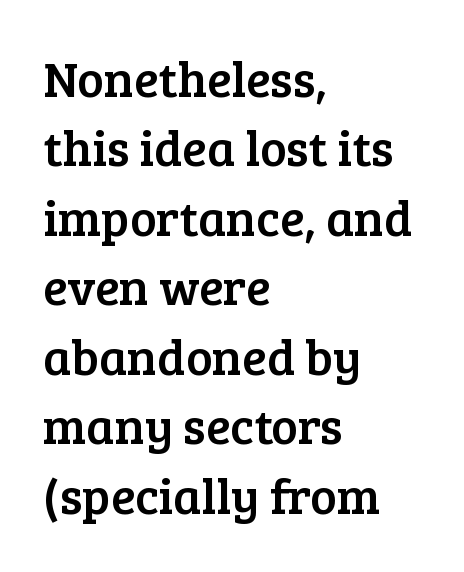
Q: Is the text italic (slanted)? A: No, it is upright.
Q: Is the typeface a serif or a sans-serif typeface? A: Serif.
Q: Is the text underlined? A: No.
Q: How is the paragraph aligned? A: Left-aligned.
Q: Is the spacing between letters normal or unusually wide? A: Normal.
Q: Is the spacing between lines tight, normal or loose? A: Normal.
Q: Width (condensed, normal, or wide)? A: Normal.
Q: Stroke contrast? A: Low.
Q: x-height? A: Medium.
Q: Monospaced? A: No.
